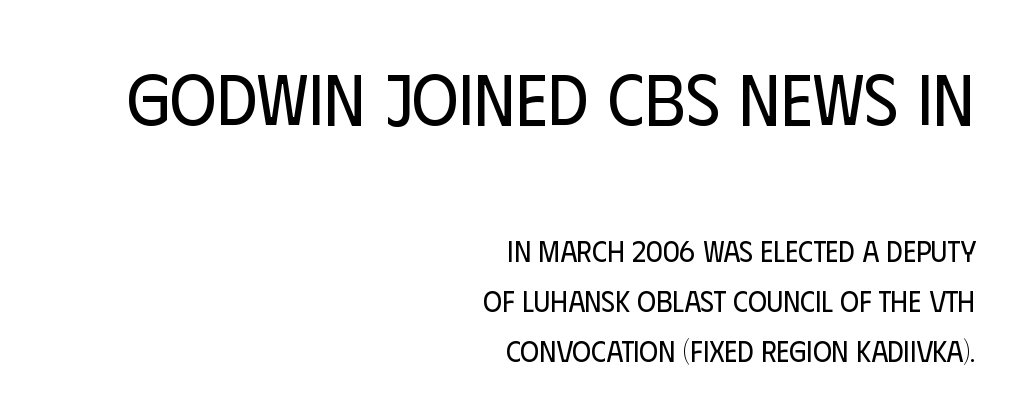
Q: Is the text bold? A: No.
Q: Is the text italic (slanted)? A: No, it is upright.
Q: Is the typeface a serif or a sans-serif typeface? A: Sans-serif.
Q: Is the text underlined? A: No.
Q: How is the paragraph aligned? A: Right-aligned.
Q: Is the spacing between letters normal or unusually wide? A: Normal.
Q: Which block of text is set in a larger size, the first (top) or the second (bottom)? A: The first (top) one.
Q: Width (condensed, normal, or wide)? A: Condensed.
Q: Stroke contrast? A: Low.
Q: x-height? A: Large.
Q: Monospaced? A: No.
